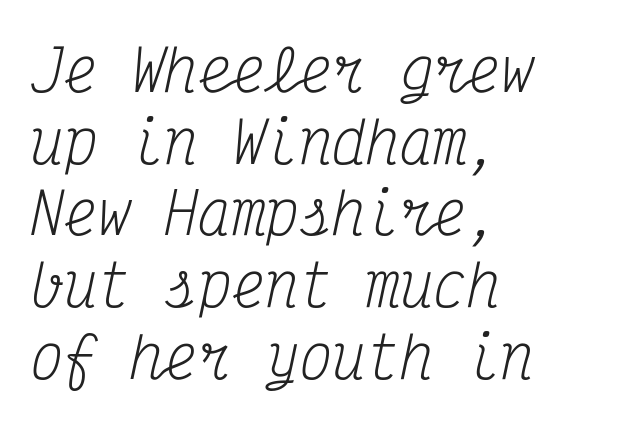
Q: Is the text bold? A: No.
Q: Is the text italic (slanted)? A: Yes, it leans right by about 12 degrees.
Q: Is the typeface a serif or a sans-serif typeface? A: Serif.
Q: Is the text underlined? A: No.
Q: How is the paragraph aligned? A: Left-aligned.
Q: Is the spacing between letters normal or unusually wide? A: Normal.
Q: Is the spacing between lines tight, normal or loose? A: Normal.
Q: Width (condensed, normal, or wide)? A: Condensed.
Q: Stroke contrast? A: Medium.
Q: x-height? A: Medium.
Q: Monospaced? A: Yes.
